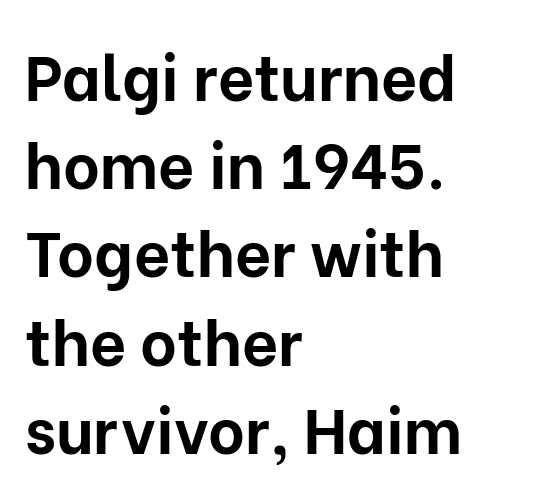
Q: Is the text bold? A: Yes.
Q: Is the text italic (slanted)? A: No, it is upright.
Q: Is the typeface a serif or a sans-serif typeface? A: Sans-serif.
Q: Is the text underlined? A: No.
Q: How is the paragraph aligned? A: Left-aligned.
Q: Is the spacing between letters normal or unusually wide? A: Normal.
Q: Is the spacing between lines tight, normal or loose? A: Normal.
Q: Width (condensed, normal, or wide)? A: Normal.
Q: Stroke contrast? A: Low.
Q: x-height? A: Medium.
Q: Monospaced? A: No.
